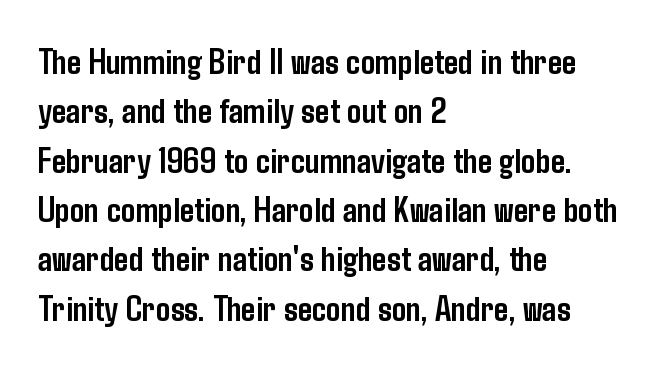
Q: Is the text bold? A: Yes.
Q: Is the text italic (slanted)? A: No, it is upright.
Q: Is the typeface a serif or a sans-serif typeface? A: Sans-serif.
Q: Is the text underlined? A: No.
Q: How is the paragraph aligned? A: Left-aligned.
Q: Is the spacing between letters normal or unusually wide? A: Normal.
Q: Is the spacing between lines tight, normal or loose? A: Normal.
Q: Width (condensed, normal, or wide)? A: Condensed.
Q: Stroke contrast? A: Low.
Q: x-height? A: Medium.
Q: Monospaced? A: No.
